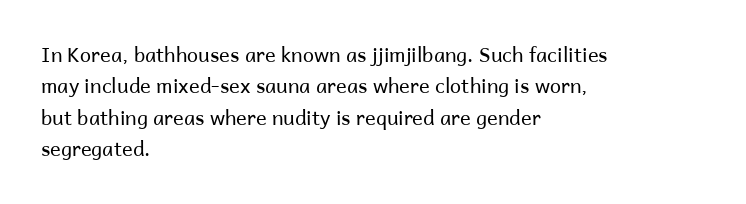
Line spacing here is normal. A typesetter would mark this as roman, not italic. The specimen omits any rule beneath the text block's lines. The rag falls on the right side of this text block. The characters are drawn with everyday or finer stroke widths.
